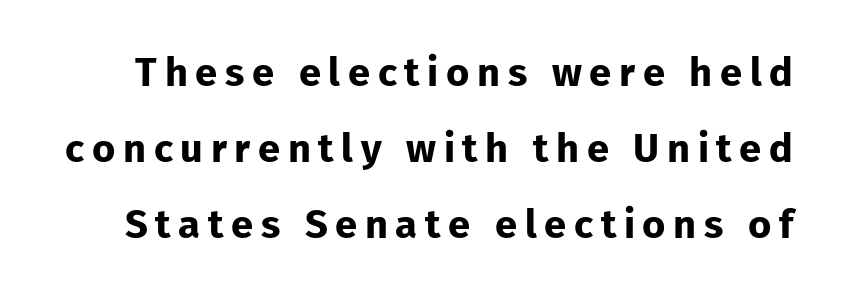
{"serif": "no", "italic": "no", "bold": "yes", "weight": "bold", "width": "normal", "stroke_contrast": "low", "x_height": "medium", "monospaced": "no", "underline": "no", "line_spacing": "loose", "line_spacing_ratio": 1.9, "glyph_px": 40}
